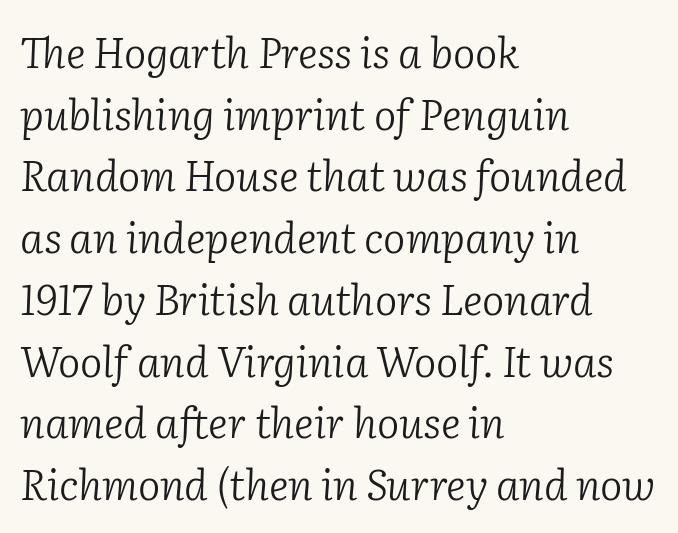
The image shows 42 px light serif type, italic (leaning right); set left-aligned, normal line spacing (1.47x), normal letter spacing, not underlined; low stroke contrast and a medium x-height.
